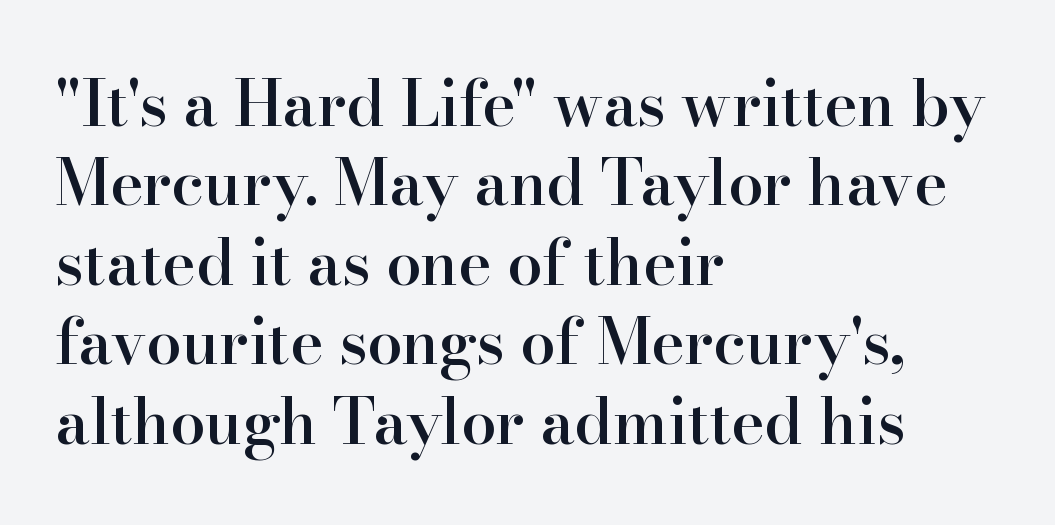
{"serif": "yes", "italic": "no", "bold": "semi", "weight": "semibold", "width": "normal", "stroke_contrast": "high", "x_height": "small", "monospaced": "no", "underline": "no", "align": "left", "line_spacing": "normal", "line_spacing_ratio": 1.26, "letter_spacing": "normal", "letter_spacing_em": 0.0, "glyph_px": 63}
